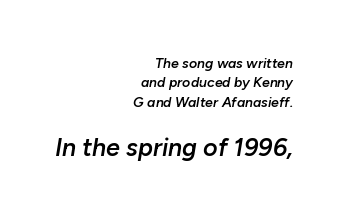
The image shows 25 px text type, italic (leaning right); set right-aligned, normal line spacing (1.39x), normal letter spacing, not underlined; the second (bottom) block is 1.79x larger.
